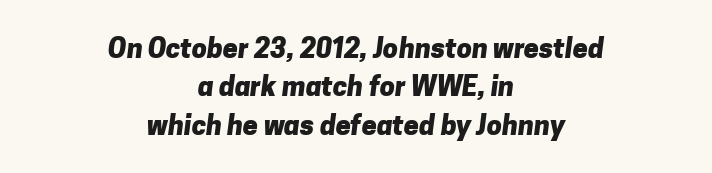
The image shows 27 px bold type; set centered, normal line spacing (1.42x), normal letter spacing, not underlined.
